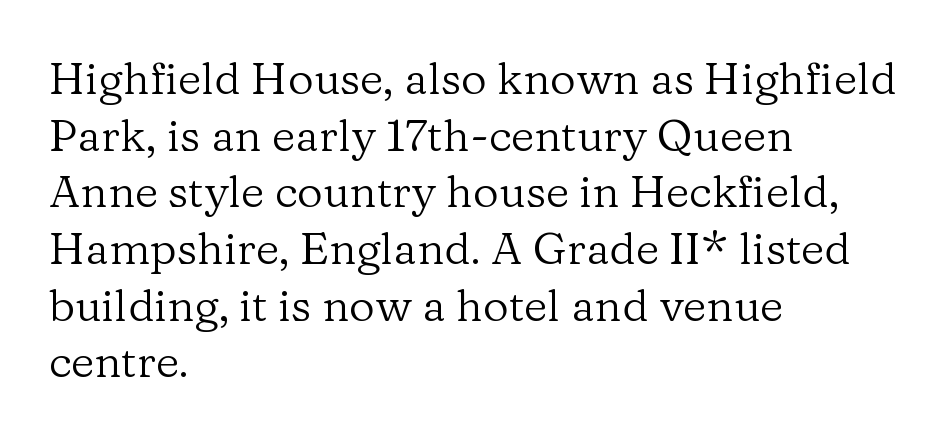
The image shows 45 px regular-weight serif type, upright; set left-aligned, normal line spacing (1.26x), normal letter spacing, not underlined; low stroke contrast and a medium x-height.
